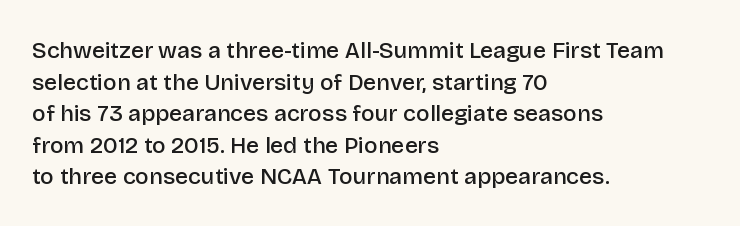
Ordinary non-slanted type is in use. This sample is left-justified, so line endings fall wherever the words run out. The letters sit at their default tracking, neither squeezed nor spread. Descenders are the only things crossing below the line.
